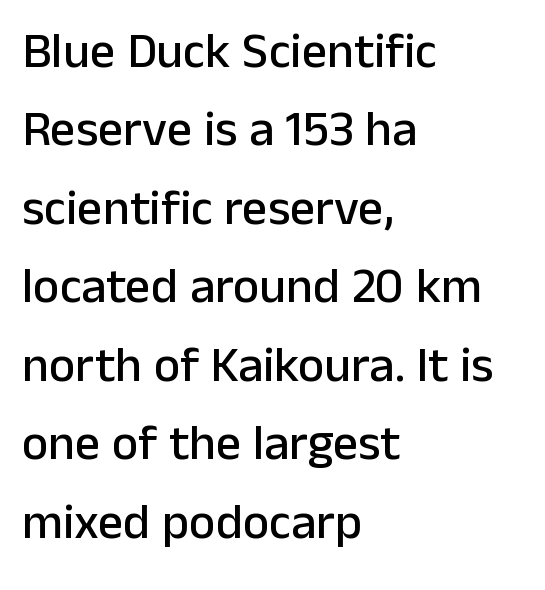
Q: Is the text italic (slanted)? A: No, it is upright.
Q: Is the typeface a serif or a sans-serif typeface? A: Sans-serif.
Q: Is the text underlined? A: No.
Q: How is the paragraph aligned? A: Left-aligned.
Q: Is the spacing between letters normal or unusually wide? A: Normal.
Q: Is the spacing between lines tight, normal or loose? A: Normal.
Q: Width (condensed, normal, or wide)? A: Normal.
Q: Stroke contrast? A: Low.
Q: x-height? A: Medium.
Q: Monospaced? A: No.
